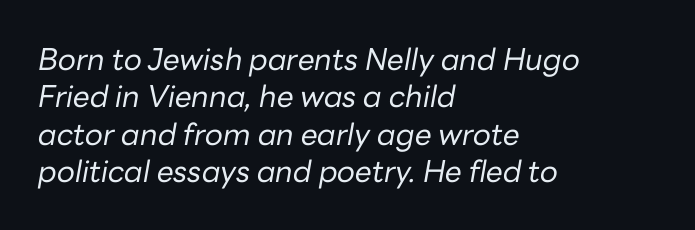
Q: Is the text bold? A: No.
Q: Is the text italic (slanted)? A: Yes, it leans right by about 10 degrees.
Q: Is the text underlined? A: No.
Q: How is the paragraph aligned? A: Left-aligned.
Q: Is the spacing between letters normal or unusually wide? A: Normal.
Q: Is the spacing between lines tight, normal or loose? A: Normal.
Q: Width (condensed, normal, or wide)? A: Normal.
Q: Stroke contrast? A: Low.
Q: x-height? A: Medium.
Q: Monospaced? A: No.
